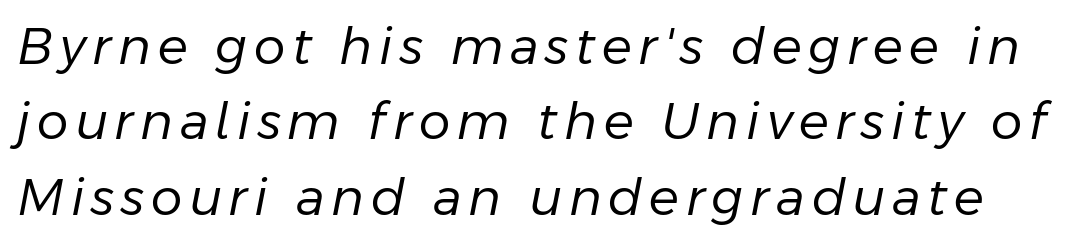
Varying glyph widths throughout — classic text-font behaviour. There's an unmistakable incline to the writing here. The space between consecutive lines is moderate. The font sits on the lighter half of the weight spectrum, regular included. A clean baseline with only descenders dipping below it.
